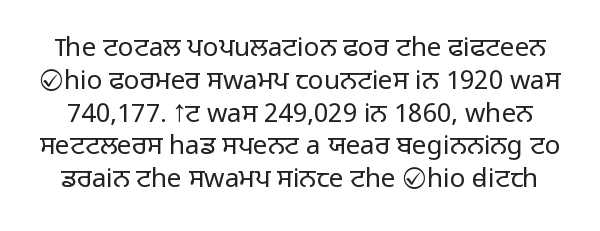
{"italic": "no", "bold": "no", "underline": "no", "line_spacing": "normal", "line_spacing_ratio": 1.26, "letter_spacing": "normal", "letter_spacing_em": 0.0, "glyph_px": 26}
